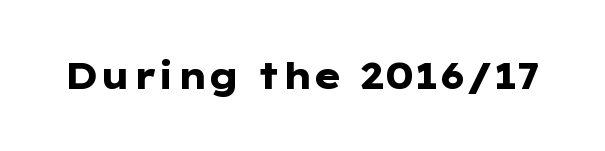
The image shows 36 px heavy, wide sans-serif type, upright; set normal letter spacing, not underlined; low stroke contrast and a medium x-height.
